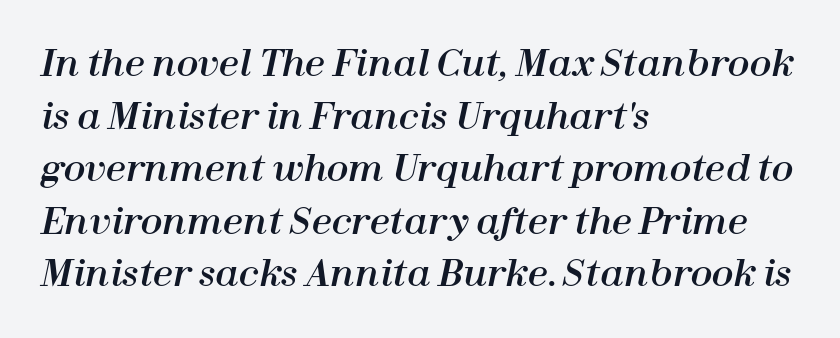
Q: Is the text italic (slanted)? A: Yes, it leans right by about 12 degrees.
Q: Is the text underlined? A: No.
Q: How is the paragraph aligned? A: Left-aligned.
Q: Is the spacing between letters normal or unusually wide? A: Normal.
Q: Is the spacing between lines tight, normal or loose? A: Normal.
Q: Width (condensed, normal, or wide)? A: Normal.
Q: Stroke contrast? A: High.
Q: x-height? A: Medium.
Q: Monospaced? A: No.
